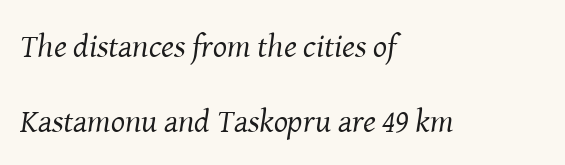
{"serif": "yes", "italic": "yes", "lean": "right", "slant_degrees": 8, "bold": "no", "weight": "regular", "width": "normal", "stroke_contrast": "medium", "x_height": "medium", "monospaced": "no", "underline": "no", "align": "left", "line_spacing": "loose", "line_spacing_ratio": 2.26, "letter_spacing": "normal", "letter_spacing_em": 0.0, "glyph_px": 33}
